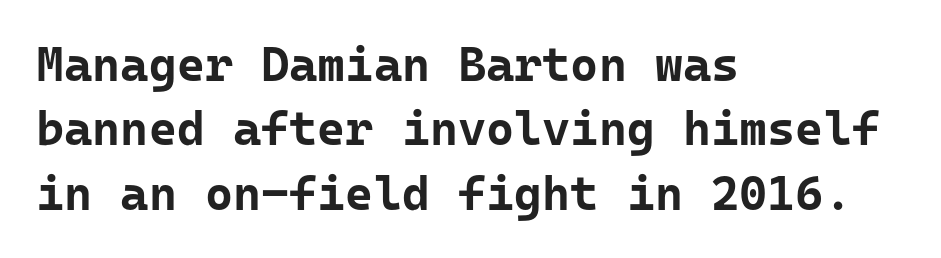
It's the straight-up-and-down kind of type. A dark, heavy texture on the line: the type is bold. A bare baseline throughout the passage. Visually the block forms a straight wall on the left and a jagged coastline on the right.
